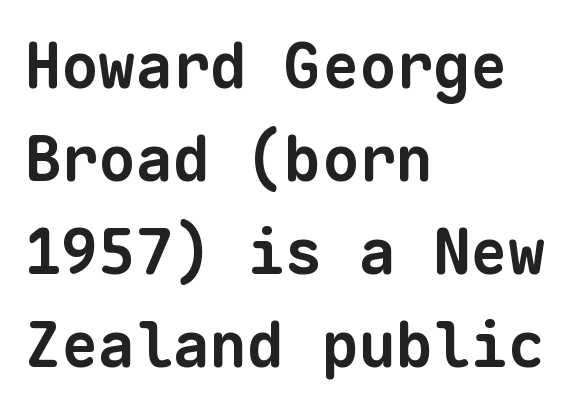
The image shows 62 px bold sans-serif type, monospaced; set left-aligned, normal line spacing (1.5x), normal letter spacing, not underlined; low stroke contrast and a medium x-height.
